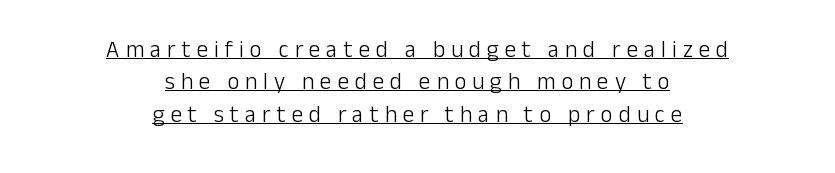
Q: Is the text bold? A: No.
Q: Is the text italic (slanted)? A: No, it is upright.
Q: Is the text underlined? A: Yes.
Q: How is the paragraph aligned? A: Centered.
Q: Is the spacing between letters normal or unusually wide? A: Unusually wide.
Q: Is the spacing between lines tight, normal or loose? A: Normal.
